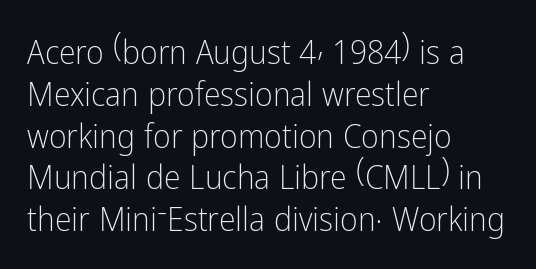
Q: Is the text bold? A: No.
Q: Is the text italic (slanted)? A: No, it is upright.
Q: Is the typeface a serif or a sans-serif typeface? A: Sans-serif.
Q: Is the text underlined? A: No.
Q: How is the paragraph aligned? A: Left-aligned.
Q: Is the spacing between letters normal or unusually wide? A: Normal.
Q: Width (condensed, normal, or wide)? A: Condensed.
Q: Stroke contrast? A: Low.
Q: x-height? A: Medium.
Q: Monospaced? A: No.
